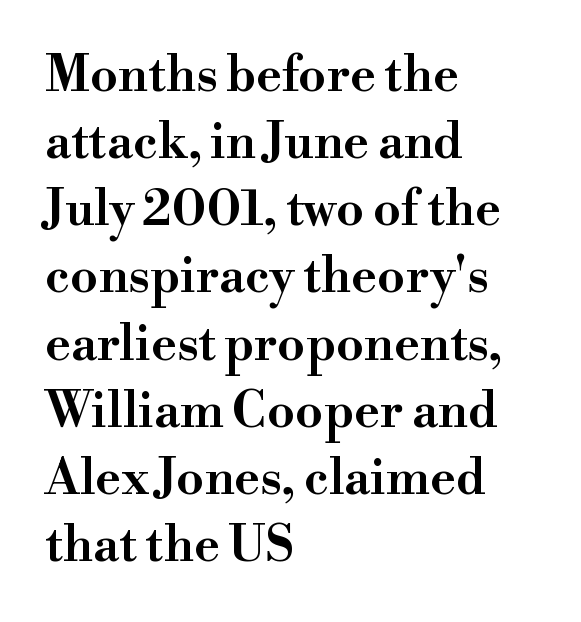
Q: Is the text italic (slanted)? A: No, it is upright.
Q: Is the typeface a serif or a sans-serif typeface? A: Serif.
Q: Is the text underlined? A: No.
Q: How is the paragraph aligned? A: Left-aligned.
Q: Is the spacing between letters normal or unusually wide? A: Normal.
Q: Is the spacing between lines tight, normal or loose? A: Normal.
Q: Width (condensed, normal, or wide)? A: Wide.
Q: Stroke contrast? A: High.
Q: x-height? A: Small.
Q: Monospaced? A: No.
